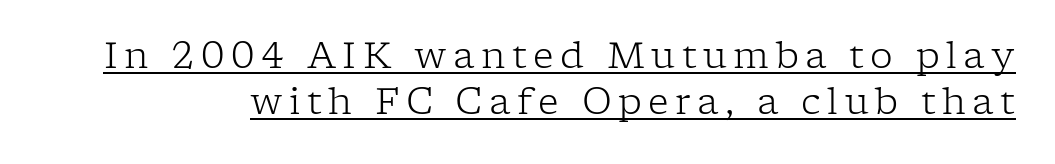
The characters are drawn with everyday or finer stroke widths. Is this a sans? No — the strokes have serifs. Reading down the column, the eye jumps a familiar distance to each next line. This sample uses an upright cut, with every glyph sitting square on the baseline. You can see a thin bar hugging the bottom of the glyphs.
